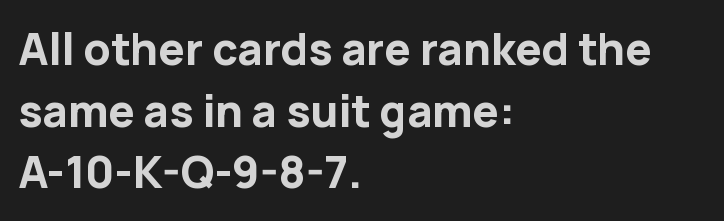
The image shows 44 px bold sans-serif type, upright; set left-aligned, normal line spacing (1.4x), normal letter spacing, not underlined; low stroke contrast and a medium x-height.
